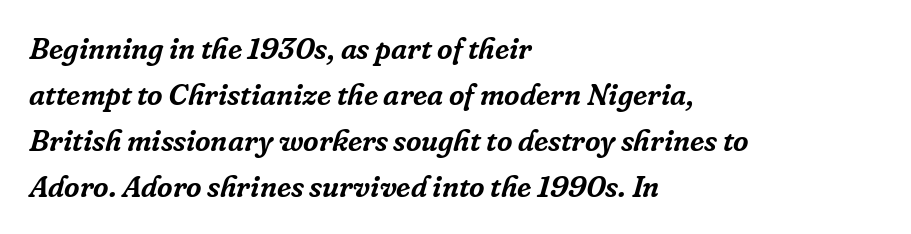
Q: Is the text italic (slanted)? A: Yes, it leans right by about 16 degrees.
Q: Is the typeface a serif or a sans-serif typeface? A: Serif.
Q: Is the text underlined? A: No.
Q: How is the paragraph aligned? A: Left-aligned.
Q: Is the spacing between letters normal or unusually wide? A: Normal.
Q: Is the spacing between lines tight, normal or loose? A: Normal.
Q: Width (condensed, normal, or wide)? A: Normal.
Q: Stroke contrast? A: Low.
Q: x-height? A: Medium.
Q: Monospaced? A: No.
